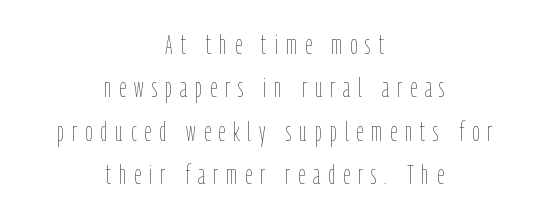
{"italic": "no", "bold": "no", "underline": "no", "align": "center", "line_spacing": "normal", "line_spacing_ratio": 1.61, "letter_spacing": "wide", "letter_spacing_em": 0.3, "glyph_px": 27}
